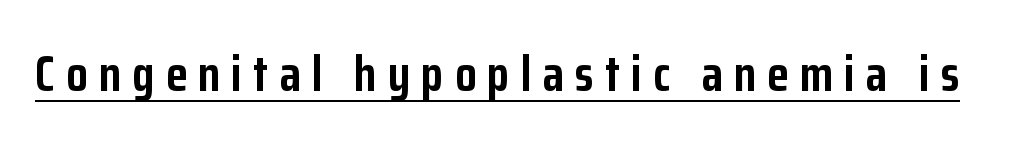
{"serif": "no", "italic": "no", "bold": "yes", "weight": "semibold", "width": "condensed", "stroke_contrast": "low", "x_height": "medium", "monospaced": "no", "underline": "yes", "letter_spacing": "wide", "letter_spacing_em": 0.23, "glyph_px": 49}
